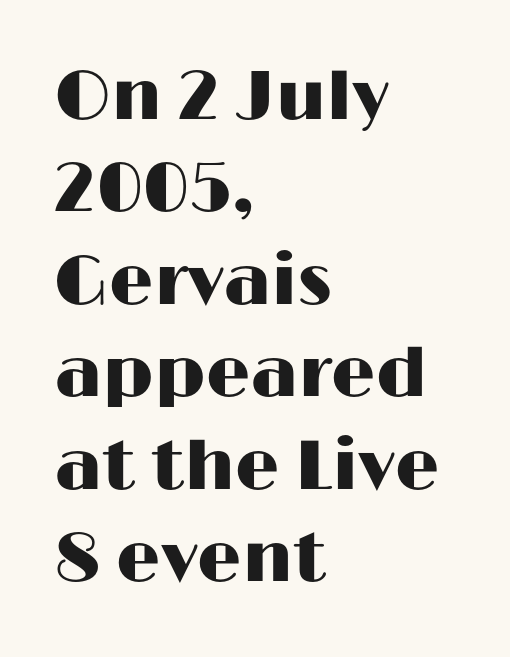
{"serif": "no", "italic": "no", "width": "wide", "stroke_contrast": "high", "x_height": "medium", "monospaced": "no", "underline": "no", "align": "left", "line_spacing": "normal", "line_spacing_ratio": 1.32, "letter_spacing": "normal", "letter_spacing_em": 0.0, "glyph_px": 70}
